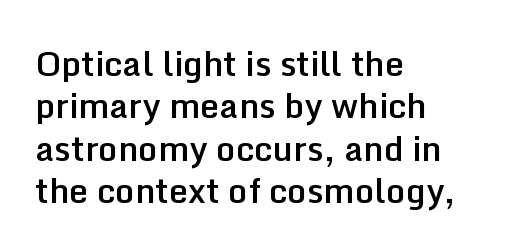
{"serif": "no", "italic": "no", "bold": "semi", "weight": "semibold", "width": "normal", "stroke_contrast": "low", "x_height": "medium", "monospaced": "no", "underline": "no", "align": "left", "line_spacing": "normal", "line_spacing_ratio": 1.25, "letter_spacing": "normal", "letter_spacing_em": 0.0, "glyph_px": 34}
